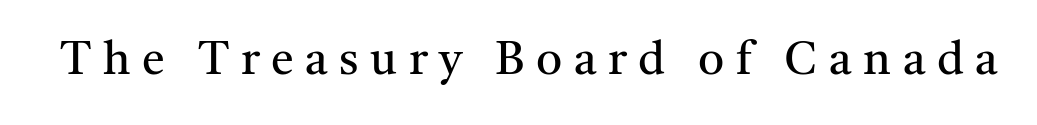
The image shows 46 px regular-weight serif type, upright; set unusually wide letter spacing (+0.25 em), not underlined; medium stroke contrast and a medium x-height.
